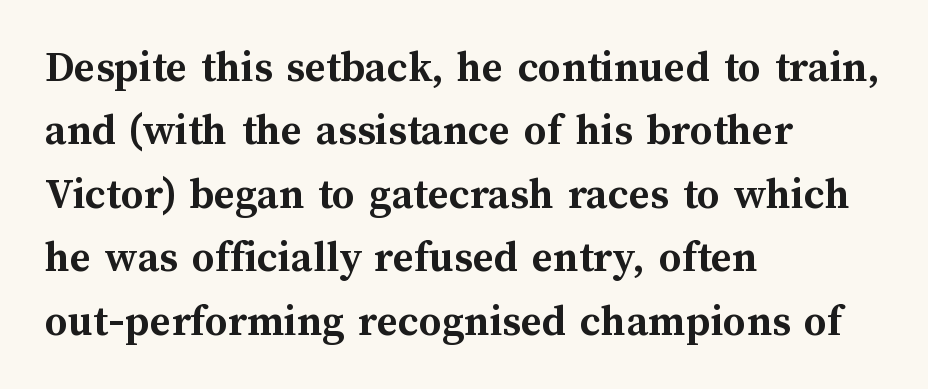
A classic flush-left, rag-right setting is used for this passage. Letter spacing: default. Students, this is bold: see how much ink each stroke carries. You could not count columns in this text — the font is proportionally spaced. Lines of text with bare space underneath. Quick note: not italic, upright.
